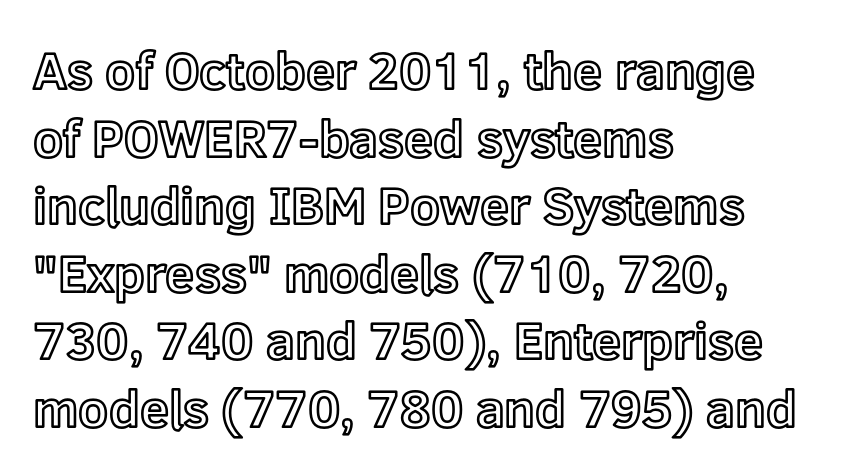
You could not count columns in this text — the font is proportionally spaced. Does extra space separate the letters? No, they use regular spacing. The specimen omits any rule beneath the text block's lines. Rows of type keep a routine distance in the vertical direction. Is the block centered? No — it sits flush against the left margin. If you drew a line through each stem, it would be perfectly vertical.
